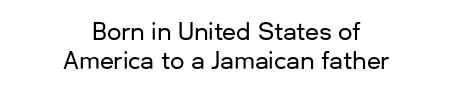
The image shows 23 px text type, upright; set centered, normal line spacing (1.27x), normal letter spacing, not underlined.
